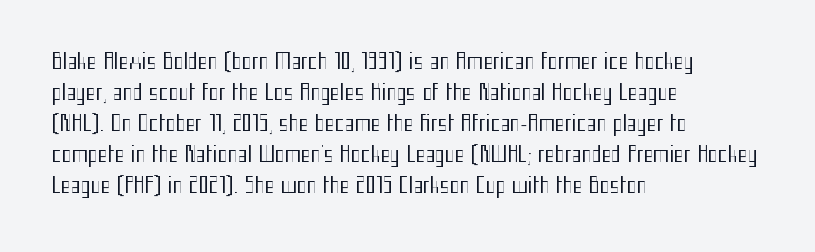
{"italic": "no", "bold": "no", "underline": "no", "align": "left", "line_spacing": "normal", "line_spacing_ratio": 1.48, "letter_spacing": "normal", "letter_spacing_em": 0.0, "glyph_px": 21}
